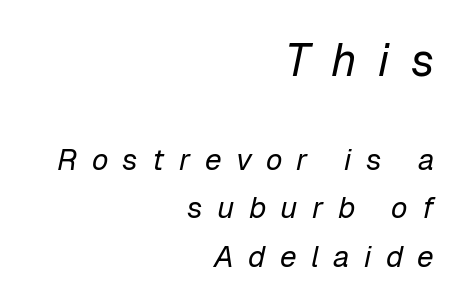
Q: Is the text bold? A: No.
Q: Is the text italic (slanted)? A: Yes, it leans right by about 12 degrees.
Q: Is the text underlined? A: No.
Q: How is the paragraph aligned? A: Right-aligned.
Q: Is the spacing between letters normal or unusually wide? A: Unusually wide.
Q: Is the spacing between lines tight, normal or loose? A: Normal.
Q: Which block of text is set in a larger size, the first (top) or the second (bottom)? A: The first (top) one.
Q: Width (condensed, normal, or wide)? A: Normal.
Q: Stroke contrast? A: Low.
Q: x-height? A: Medium.
Q: Monospaced? A: No.
